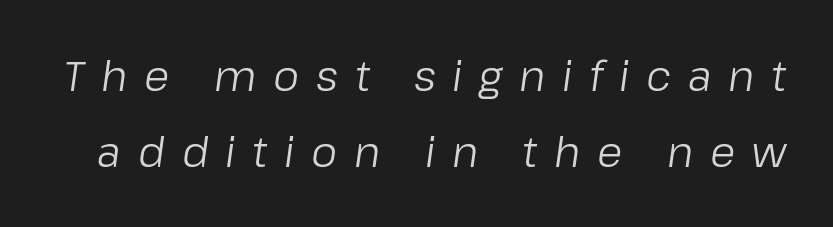
Q: Is the text bold? A: No.
Q: Is the text italic (slanted)? A: Yes, it leans right by about 8 degrees.
Q: Is the text underlined? A: No.
Q: Is the spacing between letters normal or unusually wide? A: Unusually wide.
Q: Width (condensed, normal, or wide)? A: Normal.
Q: Stroke contrast? A: Low.
Q: x-height? A: Medium.
Q: Monospaced? A: No.
